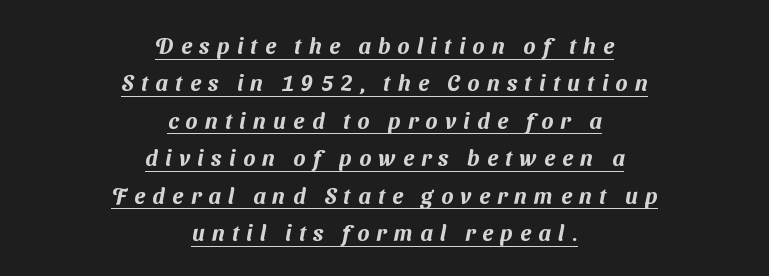
The line texture is sparse and dotted thanks to wide tracking. Interline gaps are of average width in this sample. A typographer would call this underscored text. Teacher's note: observe the equal gaps on both sides — that is centered alignment.
